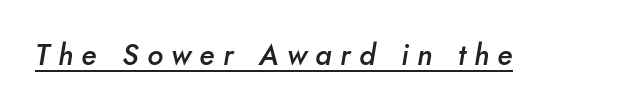
The letters are slanted; this is an italic face. Is this a fixed-width face? No — the glyphs have proportional, varying widths. Students, observe the line beneath the letters — that is underlining. This is moderately heavy type, rendered in semibold. Tracking here is generous; glyphs stand well apart from one another.
